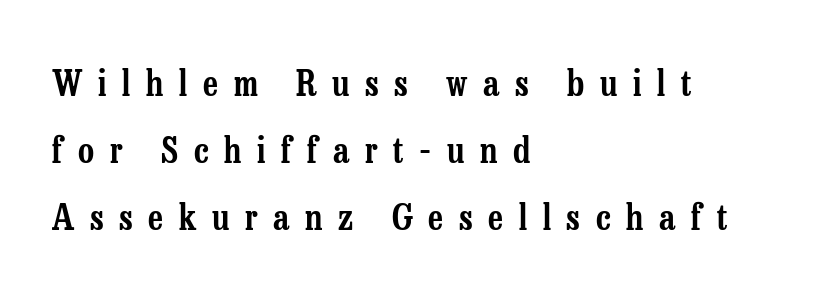
Horizontal bands of white between lines are thick stripes. Rule under the text: the space is simply empty. The passage shown is typed in a proportional face where columns would drift. The type sits square on the baseline with zero lean.
